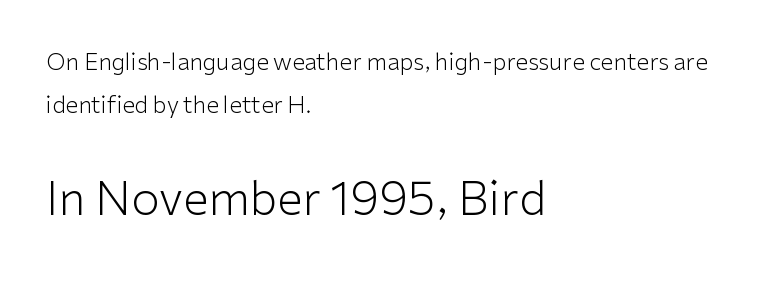
{"serif": "no", "italic": "no", "bold": "no", "weight": "light", "width": "normal", "stroke_contrast": "low", "x_height": "medium", "monospaced": "no", "underline": "no", "align": "left", "line_spacing_ratio": 1.86, "letter_spacing": "normal", "letter_spacing_em": 0.0, "larger_block": "second", "size_ratio": 2.0, "glyph_px": 46}
